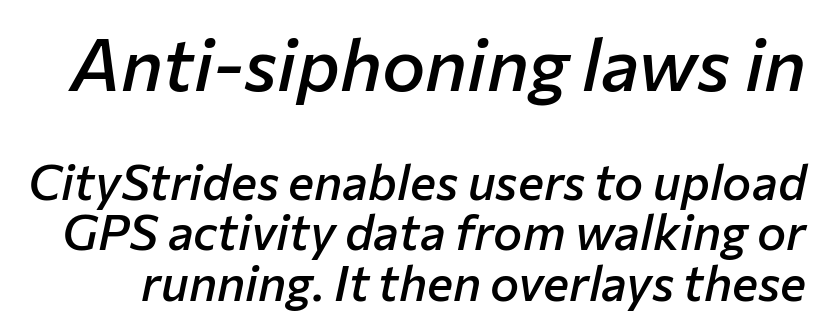
Q: Is the text bold? A: Semi-bold.
Q: Is the text italic (slanted)? A: Yes, it leans right by about 12 degrees.
Q: Is the text underlined? A: No.
Q: Is the spacing between letters normal or unusually wide? A: Normal.
Q: Is the spacing between lines tight, normal or loose? A: Tight.
Q: Which block of text is set in a larger size, the first (top) or the second (bottom)? A: The first (top) one.
Q: Width (condensed, normal, or wide)? A: Normal.
Q: Stroke contrast? A: Low.
Q: x-height? A: Medium.
Q: Monospaced? A: No.
